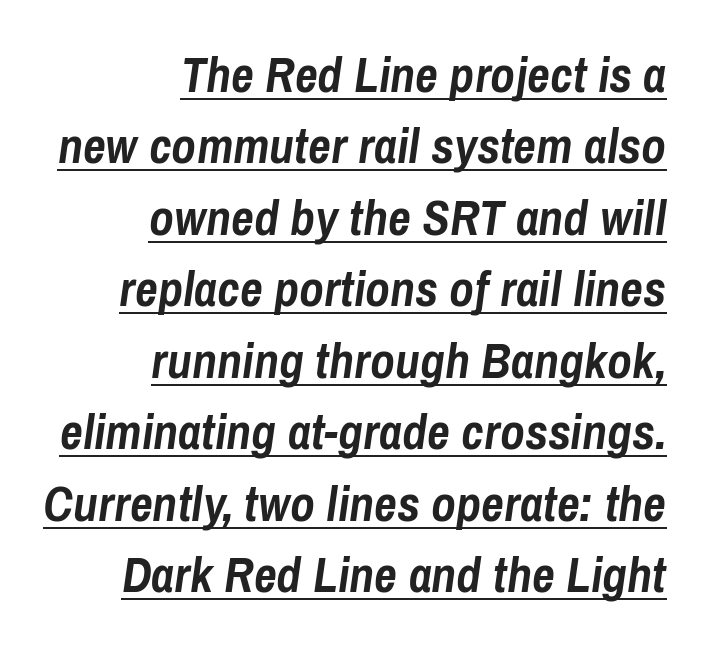
Q: Is the text bold? A: Yes.
Q: Is the text italic (slanted)? A: Yes, it leans right by about 8 degrees.
Q: Is the text underlined? A: Yes.
Q: How is the paragraph aligned? A: Right-aligned.
Q: Is the spacing between letters normal or unusually wide? A: Normal.
Q: Is the spacing between lines tight, normal or loose? A: Normal.
Q: Width (condensed, normal, or wide)? A: Condensed.
Q: Stroke contrast? A: Low.
Q: x-height? A: Medium.
Q: Monospaced? A: No.
